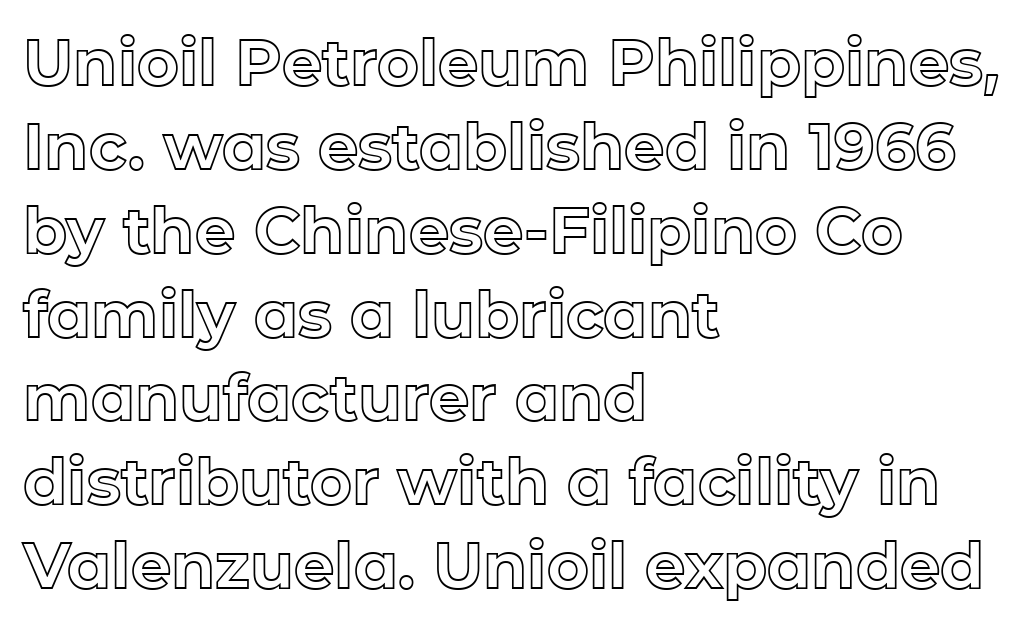
Decoration check: the copy has no underline. Posture: straight, roman, zero tilt. The rendering uses a moderate line-height, typical for paragraphs. This sample is left-justified, so line endings fall wherever the words run out.
